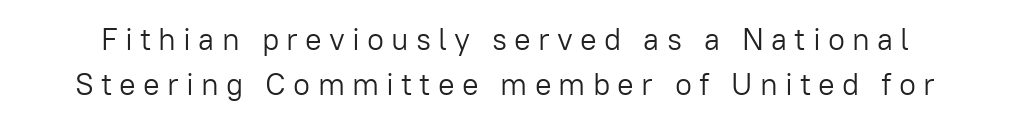
Q: Is the text bold? A: No.
Q: Is the text italic (slanted)? A: No, it is upright.
Q: Is the typeface a serif or a sans-serif typeface? A: Sans-serif.
Q: Is the text underlined? A: No.
Q: Is the spacing between letters normal or unusually wide? A: Unusually wide.
Q: Is the spacing between lines tight, normal or loose? A: Normal.
Q: Width (condensed, normal, or wide)? A: Normal.
Q: Stroke contrast? A: Low.
Q: x-height? A: Medium.
Q: Monospaced? A: No.
